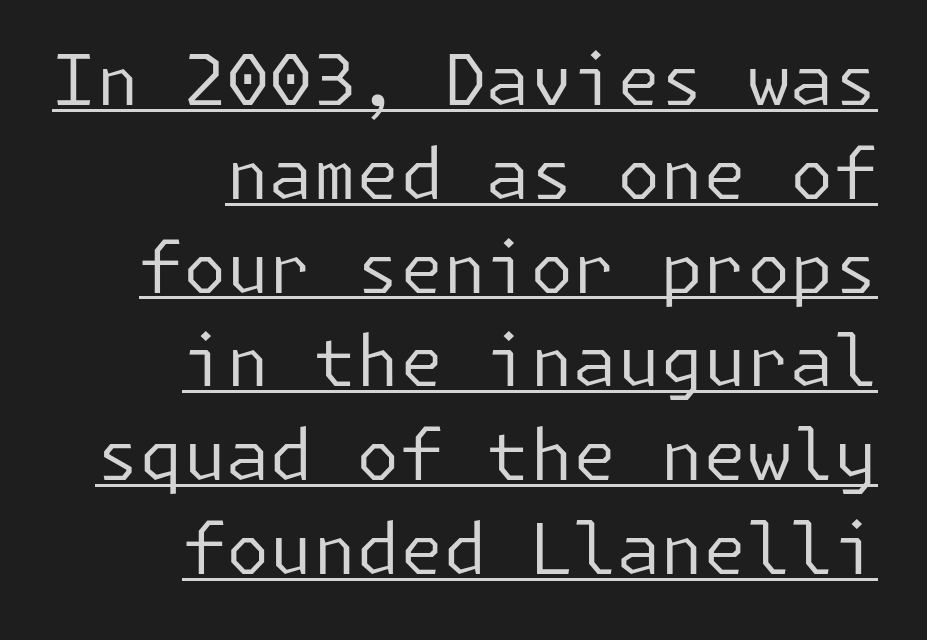
Q: Is the text bold? A: No.
Q: Is the text italic (slanted)? A: No, it is upright.
Q: Is the typeface a serif or a sans-serif typeface? A: Sans-serif.
Q: Is the text underlined? A: Yes.
Q: How is the paragraph aligned? A: Right-aligned.
Q: Is the spacing between letters normal or unusually wide? A: Normal.
Q: Is the spacing between lines tight, normal or loose? A: Normal.
Q: Width (condensed, normal, or wide)? A: Normal.
Q: Stroke contrast? A: Low.
Q: x-height? A: Medium.
